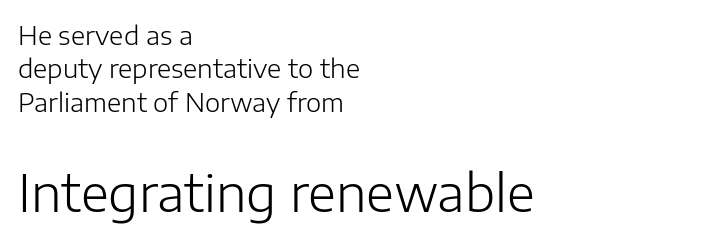
The image shows 51 px light sans-serif type, upright; set left-aligned, normal line spacing (1.28x), normal letter spacing, not underlined; the second (bottom) block is 1.96x larger; low stroke contrast and a medium x-height.
